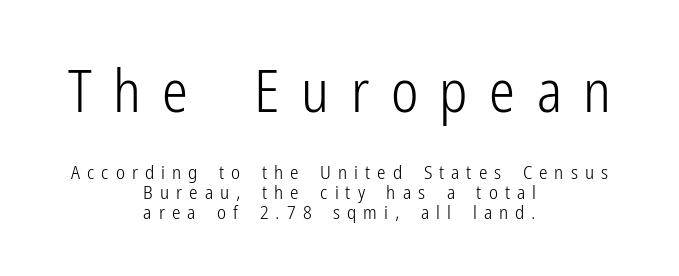
The image shows 58 px light, condensed sans-serif type, upright; set centered, tight line spacing (1.06x), unusually wide letter spacing (+0.37 em), not underlined; the first (top) block is 3.05x larger; low stroke contrast and a medium x-height.
